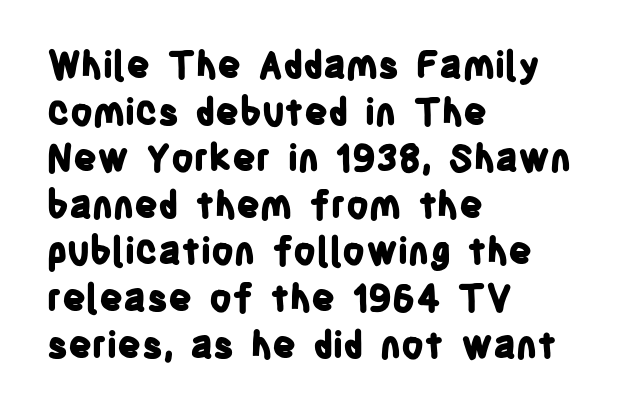
Do the characters align in a grid? No, the font is proportional. Unmarked baselines from the first word to the last. Students, observe: this is what conventionally led text looks like. These lines were composed using upright roman letters. I'd describe the lettering as bold — thick and assertive.
